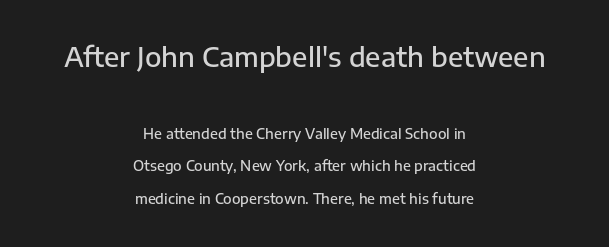
{"italic": "no", "bold": "semi", "underline": "no", "align": "center", "line_spacing": "loose", "line_spacing_ratio": 2.33, "letter_spacing": "normal", "letter_spacing_em": 0.0, "larger_block": "first", "size_ratio": 1.93, "glyph_px": 27}
